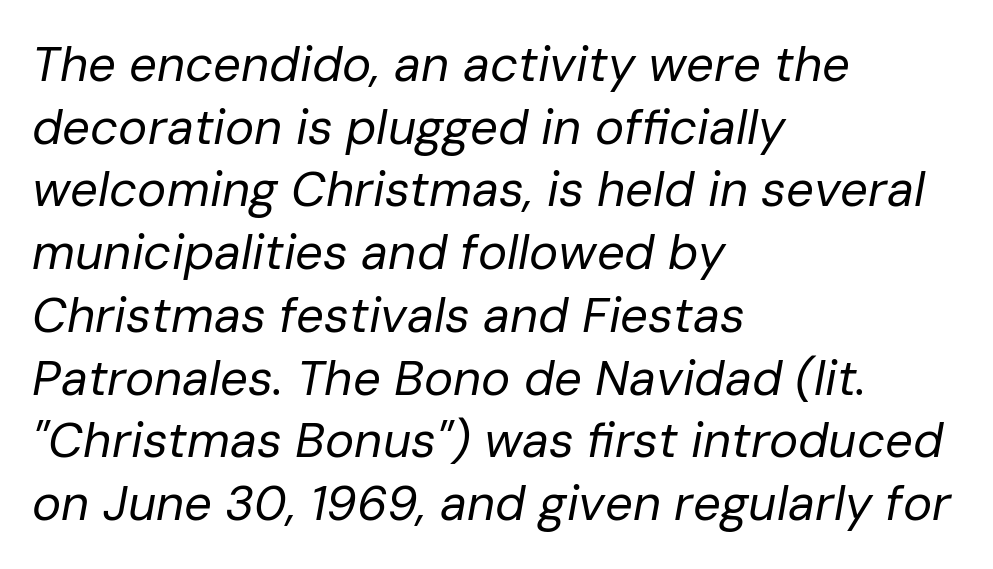
{"italic": "yes", "lean": "right", "slant_degrees": 10, "bold": "no", "weight": "regular", "width": "normal", "stroke_contrast": "low", "x_height": "medium", "monospaced": "no", "underline": "no", "align": "left", "line_spacing": "normal", "line_spacing_ratio": 1.28, "letter_spacing": "normal", "letter_spacing_em": 0.0, "glyph_px": 49}
